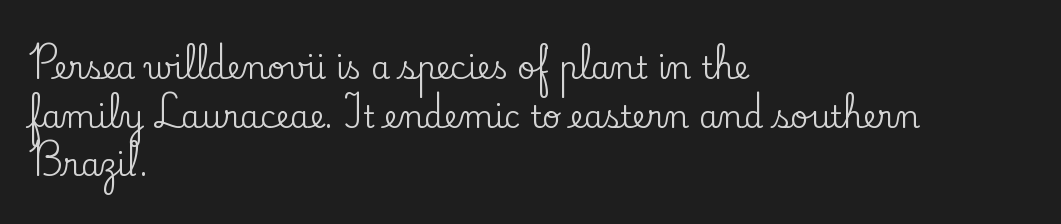
The image shows 31 px serif type, upright; set left-aligned, normal line spacing (1.57x), normal letter spacing, not underlined; low stroke contrast and a small x-height.
